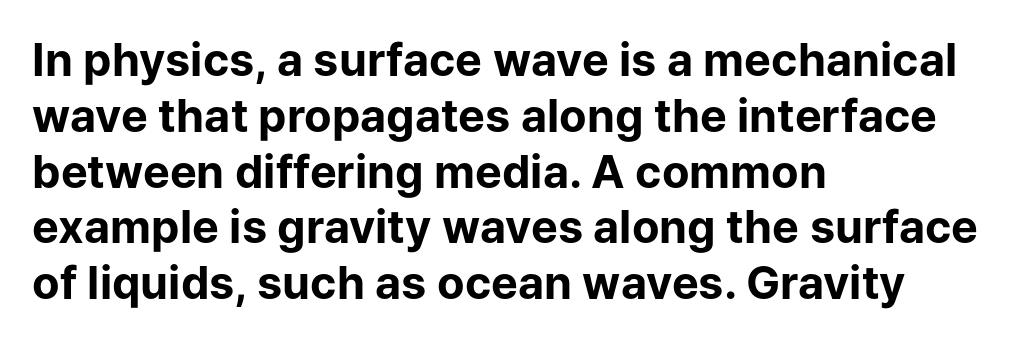
Q: Is the text bold? A: Yes.
Q: Is the text italic (slanted)? A: No, it is upright.
Q: Is the typeface a serif or a sans-serif typeface? A: Sans-serif.
Q: Is the text underlined? A: No.
Q: How is the paragraph aligned? A: Left-aligned.
Q: Is the spacing between letters normal or unusually wide? A: Normal.
Q: Width (condensed, normal, or wide)? A: Normal.
Q: Stroke contrast? A: Low.
Q: x-height? A: Medium.
Q: Monospaced? A: No.
